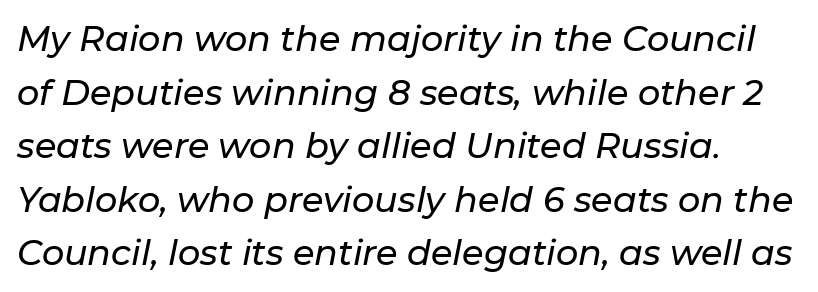
{"italic": "yes", "lean": "right", "slant_degrees": 11, "width": "normal", "stroke_contrast": "low", "x_height": "medium", "monospaced": "no", "underline": "no", "align": "left", "line_spacing": "normal", "line_spacing_ratio": 1.53, "letter_spacing": "normal", "letter_spacing_em": 0.0, "glyph_px": 35}
